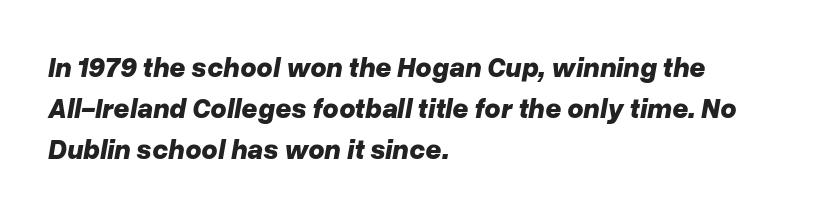
Q: Is the text bold? A: Yes.
Q: Is the text italic (slanted)? A: Yes, it leans right by about 10 degrees.
Q: Is the text underlined? A: No.
Q: How is the paragraph aligned? A: Left-aligned.
Q: Is the spacing between letters normal or unusually wide? A: Normal.
Q: Is the spacing between lines tight, normal or loose? A: Normal.
Q: Width (condensed, normal, or wide)? A: Normal.
Q: Stroke contrast? A: Low.
Q: x-height? A: Medium.
Q: Monospaced? A: No.
